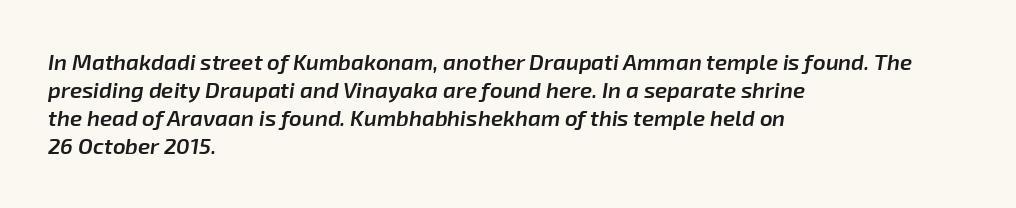
Q: Is the text bold? A: Semi-bold.
Q: Is the text italic (slanted)? A: Yes, it leans right by about 8 degrees.
Q: Is the text underlined? A: No.
Q: How is the paragraph aligned? A: Left-aligned.
Q: Is the spacing between letters normal or unusually wide? A: Normal.
Q: Is the spacing between lines tight, normal or loose? A: Normal.
